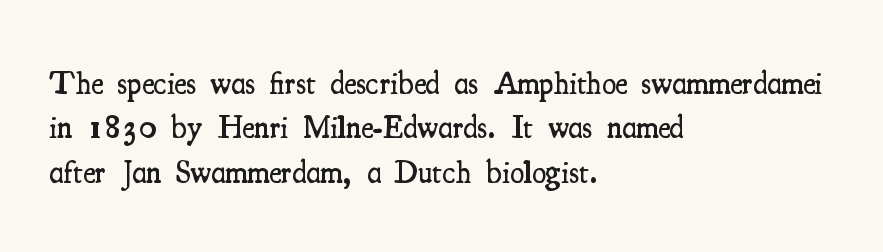
Q: Is the text bold? A: Semi-bold.
Q: Is the text italic (slanted)? A: No, it is upright.
Q: Is the typeface a serif or a sans-serif typeface? A: Serif.
Q: Is the text underlined? A: No.
Q: How is the paragraph aligned? A: Left-aligned.
Q: Is the spacing between letters normal or unusually wide? A: Normal.
Q: Is the spacing between lines tight, normal or loose? A: Normal.
Q: Width (condensed, normal, or wide)? A: Condensed.
Q: Stroke contrast? A: Medium.
Q: x-height? A: Small.
Q: Monospaced? A: No.
